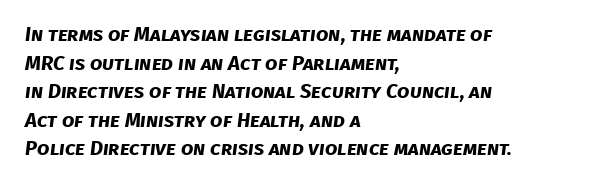
The image shows 20 px bold type; set left-aligned, normal line spacing (1.43x), normal letter spacing, not underlined.
